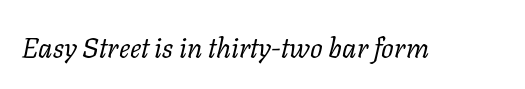
The space directly below the letters is spotless. The typeface chosen for these lines features serifs. The glyphs look as if they've been sheared to an angle. You could not count columns in this text — the font is proportionally spaced.
